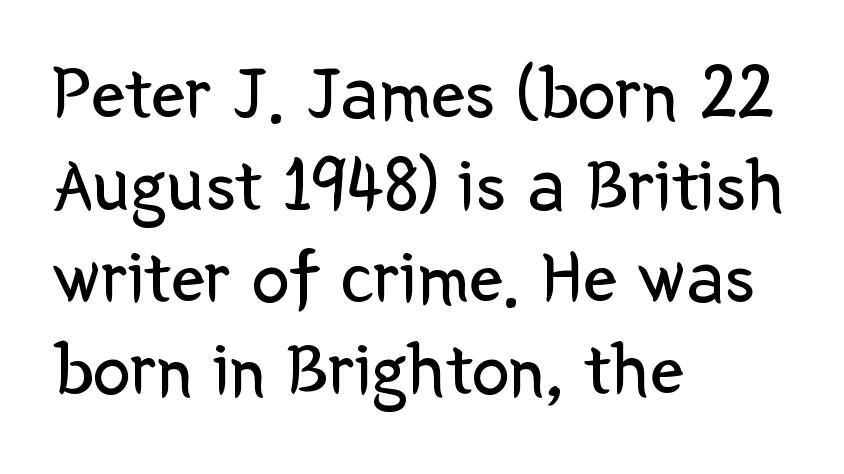
Q: Is the text bold? A: No.
Q: Is the text italic (slanted)? A: No, it is upright.
Q: Is the typeface a serif or a sans-serif typeface? A: Sans-serif.
Q: Is the text underlined? A: No.
Q: How is the paragraph aligned? A: Left-aligned.
Q: Is the spacing between letters normal or unusually wide? A: Normal.
Q: Width (condensed, normal, or wide)? A: Normal.
Q: Stroke contrast? A: Low.
Q: x-height? A: Medium.
Q: Monospaced? A: No.
